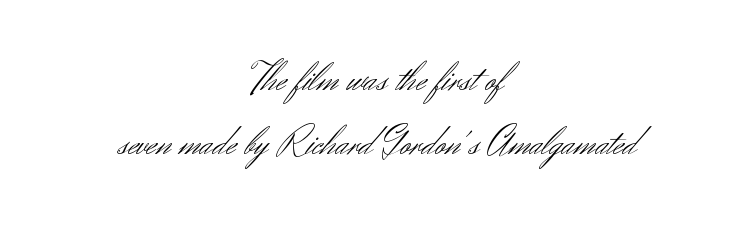
{"serif": "no", "bold": "no", "weight": "light", "width": "normal", "stroke_contrast": "medium", "x_height": "small", "monospaced": "no", "underline": "no", "align": "center", "line_spacing": "normal", "line_spacing_ratio": 1.52, "letter_spacing": "normal", "letter_spacing_em": 0.0, "glyph_px": 42}
